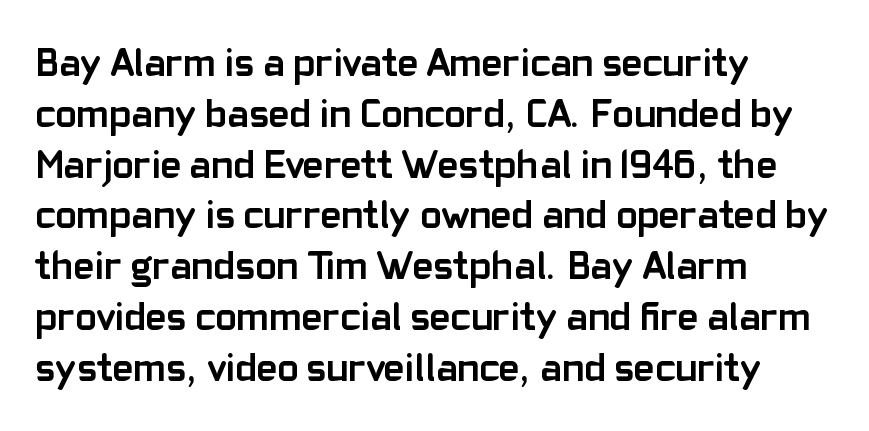
Underlining? Definitely not there. Stroke thickness is high; the sample reads as a true bold. Vertically, the passage feels balanced, rows spaced as you'd expect. Look at the bottom of the vertical strokes: they stop flat, with no serifs. Think of a printed novel: that variable character pitch is what you see here. A classic flush-left, rag-right setting is used for this passage.
